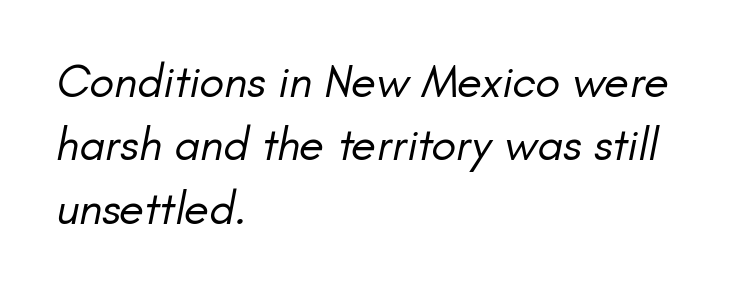
{"italic": "yes", "lean": "right", "slant_degrees": 11, "bold": "no", "weight": "regular", "width": "normal", "stroke_contrast": "low", "x_height": "small", "monospaced": "no", "underline": "no", "align": "left", "line_spacing": "normal", "line_spacing_ratio": 1.38, "letter_spacing": "normal", "letter_spacing_em": 0.0, "glyph_px": 46}
